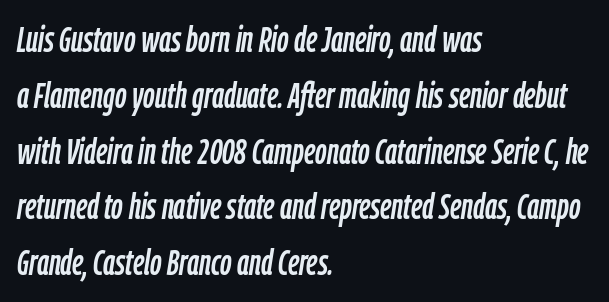
Q: Is the text italic (slanted)? A: Yes, it leans right by about 9 degrees.
Q: Is the text underlined? A: No.
Q: How is the paragraph aligned? A: Left-aligned.
Q: Is the spacing between letters normal or unusually wide? A: Normal.
Q: Is the spacing between lines tight, normal or loose? A: Normal.
Q: Width (condensed, normal, or wide)? A: Condensed.
Q: Stroke contrast? A: Low.
Q: x-height? A: Medium.
Q: Monospaced? A: No.
